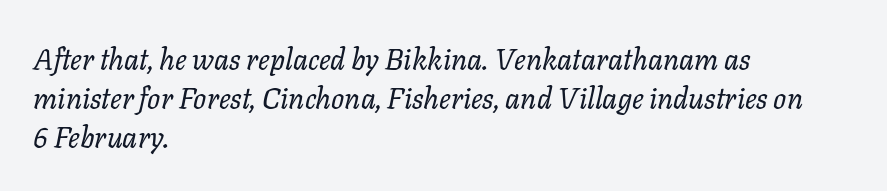
The passage shown is typed in a proportional face where columns would drift. The glyphs are unaccompanied by any horizontal stroke below them. Short and long lines alike share a common starting point at left. The horizontal fit of the characters is conventional and even. There's an unmistakable incline to the writing here. Each new line begins a customary step beneath the previous one.
